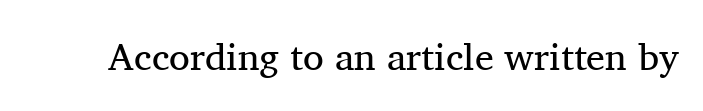
Decoration check: the copy has no underline. Note: serifs present on the glyphs. The passage shown is typed in a proportional face where columns would drift. How are the letters spaced? Ordinarily, with no added tracking. Weight: regular or lighter. Posture: vertical.
